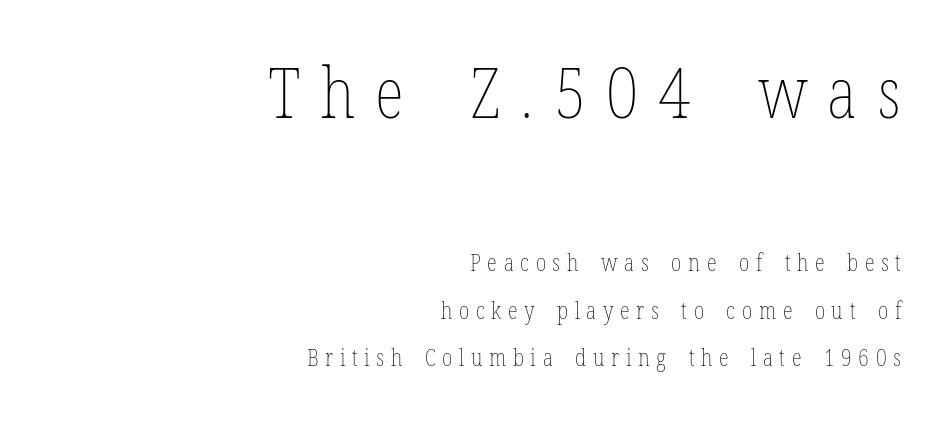
Q: Is the text bold? A: No.
Q: Is the text italic (slanted)? A: No, it is upright.
Q: Is the text underlined? A: No.
Q: How is the paragraph aligned? A: Right-aligned.
Q: Is the spacing between letters normal or unusually wide? A: Unusually wide.
Q: Is the spacing between lines tight, normal or loose? A: Loose.
Q: Which block of text is set in a larger size, the first (top) or the second (bottom)? A: The first (top) one.
Q: Width (condensed, normal, or wide)? A: Condensed.
Q: Stroke contrast? A: Low.
Q: x-height? A: Medium.
Q: Monospaced? A: No.
